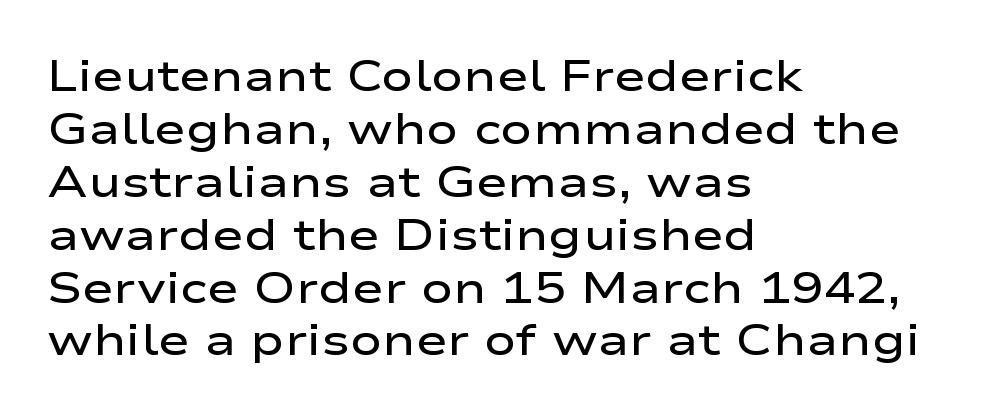
The image shows 43 px semibold, wide sans-serif type, upright; set left-aligned, line spacing 1.23x, normal letter spacing, not underlined; low stroke contrast and a medium x-height.
